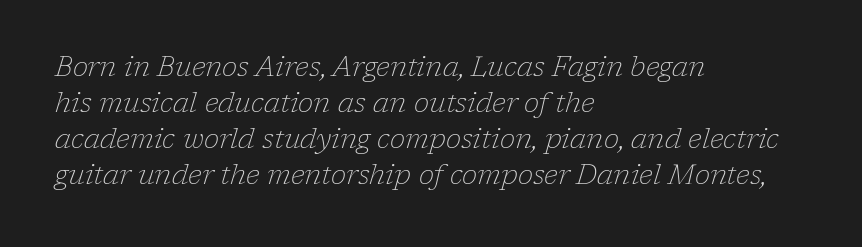
The words here are not underlined. Italic? Definitely — the glyphs are oblique. Type style note: has serifs. Which margin do the lines hug? The left one — the right edge is uneven. The weight tops out at a normal text grade. Words appear dense and cohesive because spacing is normal.
